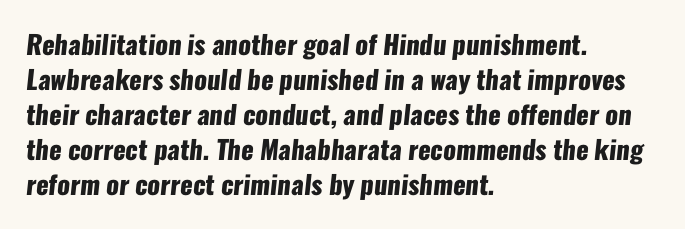
{"bold": "yes", "underline": "no", "align": "left", "line_spacing": "normal", "line_spacing_ratio": 1.35, "letter_spacing": "normal", "letter_spacing_em": 0.0, "glyph_px": 26}
